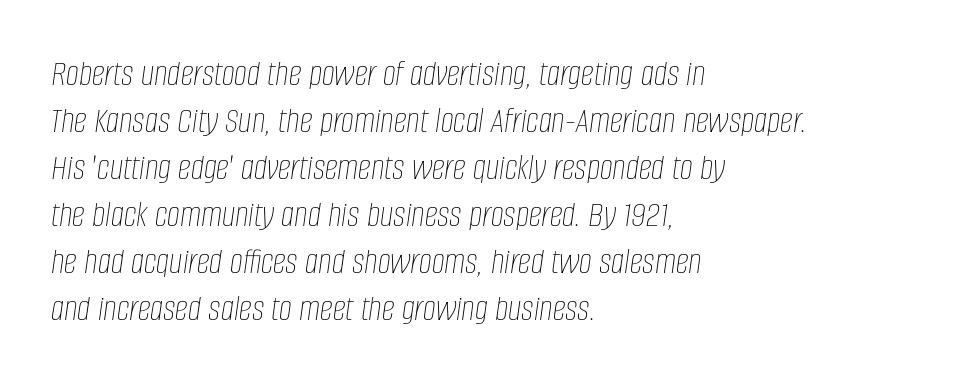
Q: Is the text bold? A: No.
Q: Is the text italic (slanted)? A: Yes, it leans right by about 8 degrees.
Q: Is the text underlined? A: No.
Q: How is the paragraph aligned? A: Left-aligned.
Q: Is the spacing between letters normal or unusually wide? A: Normal.
Q: Is the spacing between lines tight, normal or loose? A: Normal.
Q: Width (condensed, normal, or wide)? A: Condensed.
Q: Stroke contrast? A: Low.
Q: x-height? A: Large.
Q: Monospaced? A: No.
